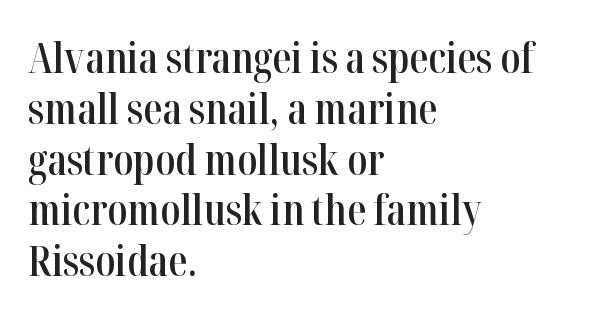
{"serif": "yes", "italic": "no", "bold": "semi", "weight": "semibold", "width": "condensed", "stroke_contrast": "high", "x_height": "medium", "monospaced": "no", "underline": "no", "align": "left", "line_spacing_ratio": 1.21, "letter_spacing": "normal", "letter_spacing_em": 0.0, "glyph_px": 42}
